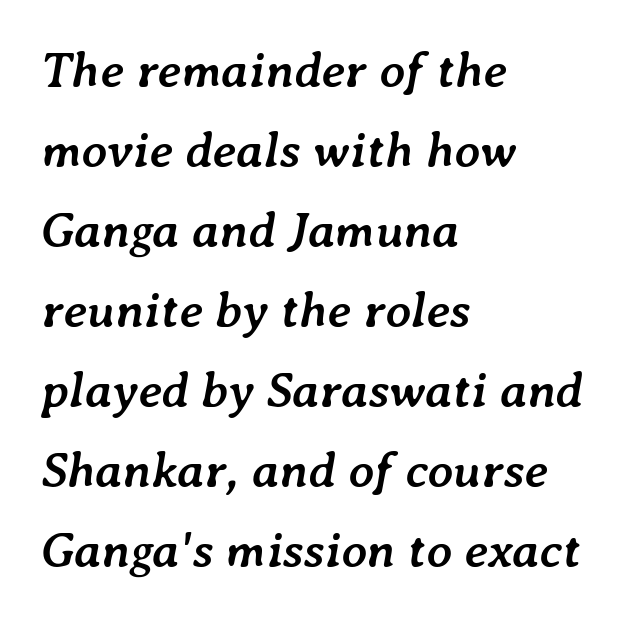
Default kerning and tracking; the words read as compact shapes. Glance below the letters and you will spot only blank space. All the whitespace from short lines collects on the right. Strong, thick strokes mark this as bold type. Looks like regular typesetting: each glyph gets only the width it needs. Regular leading.
